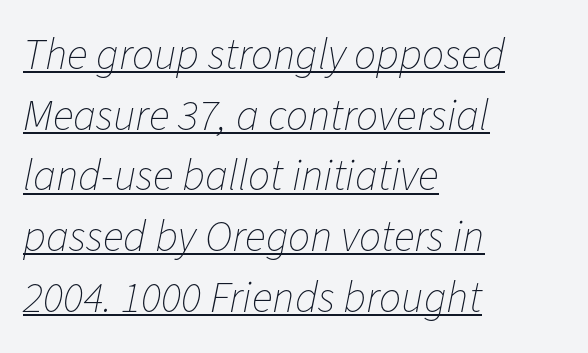
The image shows 44 px thin type, italic (leaning right); set left-aligned, normal line spacing (1.38x), normal letter spacing, underlined; low stroke contrast and a medium x-height.
